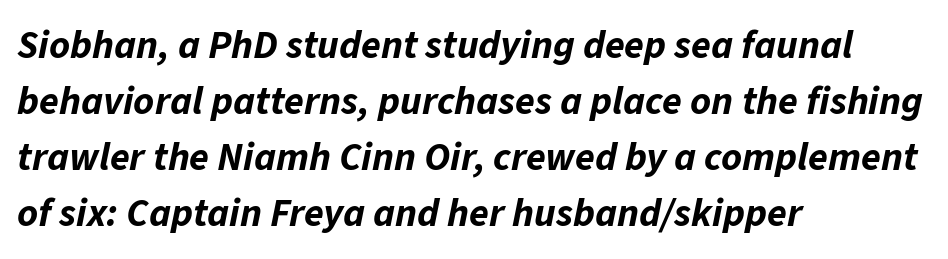
The image shows 40 px bold type, italic (leaning right); set left-aligned, normal line spacing (1.4x), normal letter spacing, not underlined; low stroke contrast and a medium x-height.
